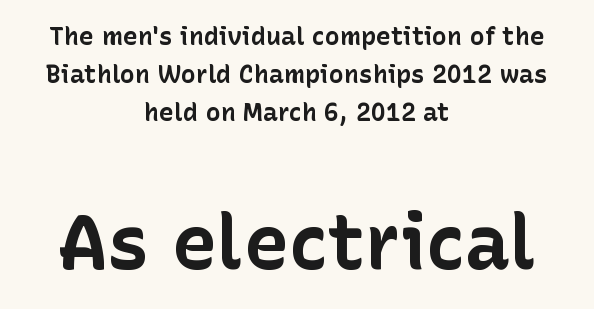
Q: Is the text bold? A: Yes.
Q: Is the text italic (slanted)? A: No, it is upright.
Q: Is the typeface a serif or a sans-serif typeface? A: Sans-serif.
Q: Is the text underlined? A: No.
Q: How is the paragraph aligned? A: Centered.
Q: Is the spacing between letters normal or unusually wide? A: Normal.
Q: Is the spacing between lines tight, normal or loose? A: Normal.
Q: Which block of text is set in a larger size, the first (top) or the second (bottom)? A: The second (bottom) one.
Q: Width (condensed, normal, or wide)? A: Normal.
Q: Stroke contrast? A: Low.
Q: x-height? A: Medium.
Q: Monospaced? A: No.
